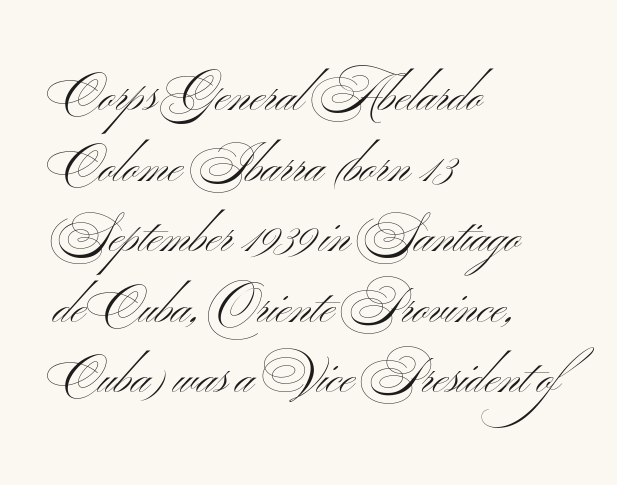
Q: Is the text bold? A: No.
Q: Is the text italic (slanted)? A: Yes.
Q: Is the typeface a serif or a sans-serif typeface? A: Sans-serif.
Q: Is the text underlined? A: No.
Q: How is the paragraph aligned? A: Left-aligned.
Q: Is the spacing between letters normal or unusually wide? A: Normal.
Q: Is the spacing between lines tight, normal or loose? A: Normal.
Q: Width (condensed, normal, or wide)? A: Wide.
Q: Stroke contrast? A: Medium.
Q: x-height? A: Small.
Q: Monospaced? A: No.
